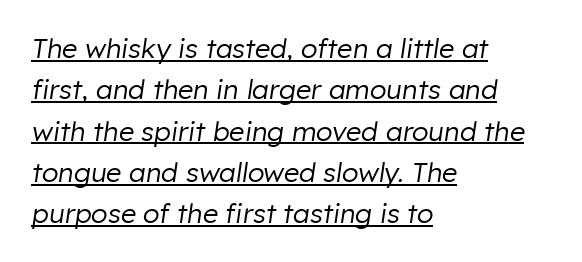
{"italic": "yes", "lean": "right", "slant_degrees": 8, "bold": "no", "underline": "yes", "align": "left", "line_spacing": "normal", "line_spacing_ratio": 1.53, "letter_spacing": "normal", "letter_spacing_em": 0.0, "glyph_px": 27}
